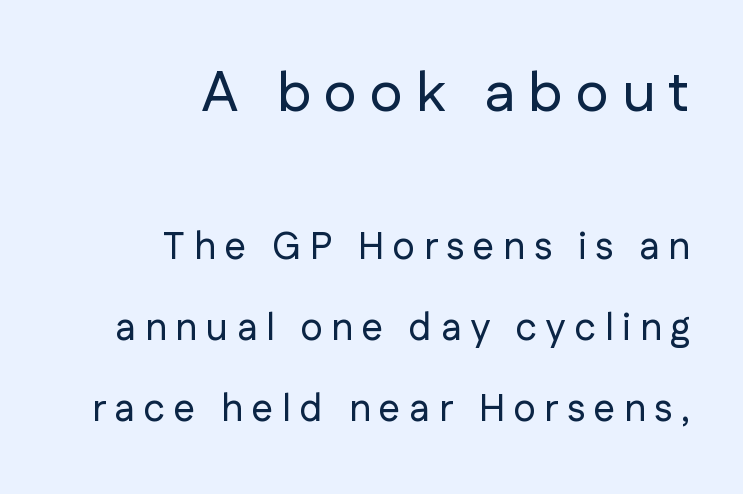
{"serif": "no", "italic": "no", "width": "normal", "stroke_contrast": "low", "x_height": "medium", "monospaced": "no", "underline": "no", "align": "right", "line_spacing": "loose", "line_spacing_ratio": 2.13, "letter_spacing": "wide", "letter_spacing_em": 0.23, "larger_block": "first", "size_ratio": 1.5, "glyph_px": 57}
